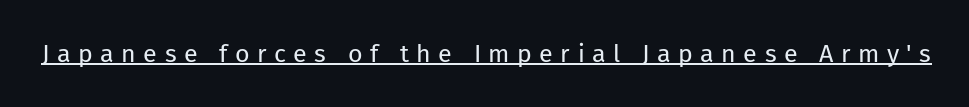
Q: Is the text bold? A: No.
Q: Is the text italic (slanted)? A: No, it is upright.
Q: Is the text underlined? A: Yes.
Q: Is the spacing between letters normal or unusually wide? A: Unusually wide.
